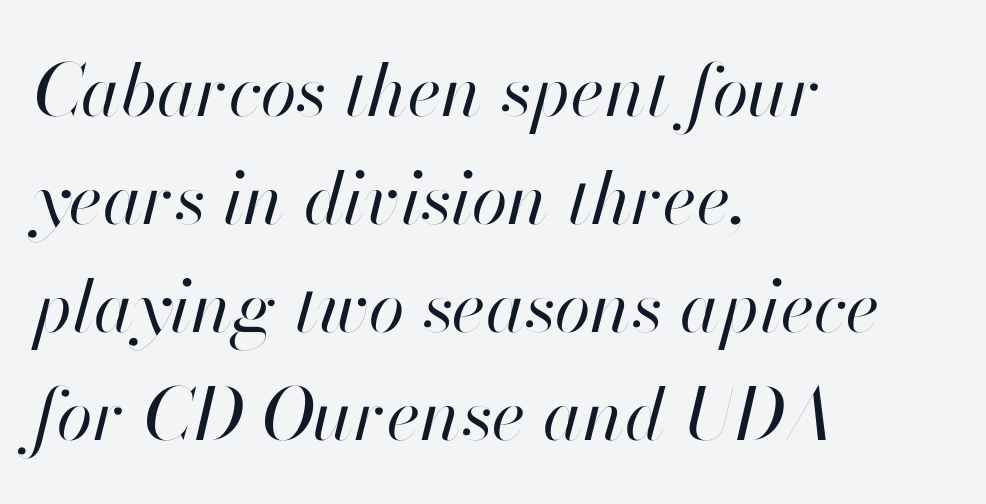
Q: Is the text bold? A: No.
Q: Is the text italic (slanted)? A: Yes, it leans right by about 13 degrees.
Q: Is the text underlined? A: No.
Q: How is the paragraph aligned? A: Left-aligned.
Q: Is the spacing between letters normal or unusually wide? A: Normal.
Q: Is the spacing between lines tight, normal or loose? A: Normal.
Q: Width (condensed, normal, or wide)? A: Normal.
Q: Stroke contrast? A: High.
Q: x-height? A: Small.
Q: Monospaced? A: No.
